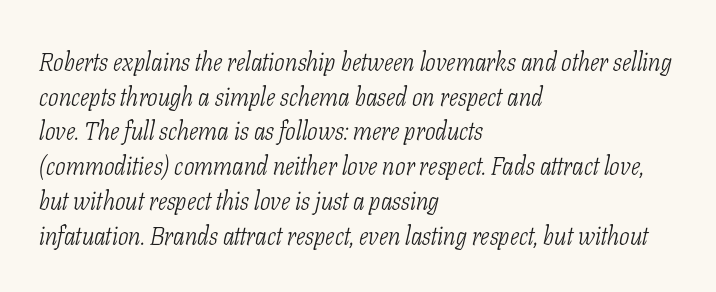
{"italic": "yes", "lean": "right", "slant_degrees": 11, "bold": "no", "underline": "no", "align": "left", "line_spacing": "normal", "line_spacing_ratio": 1.39, "letter_spacing": "normal", "letter_spacing_em": 0.0, "glyph_px": 25}
